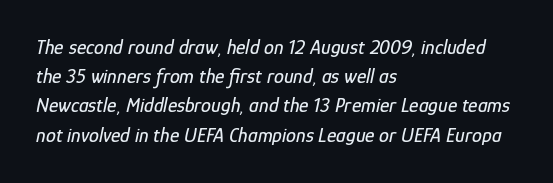
There is no visible air inserted between adjacent glyphs. The area under the type is left untouched. All the whitespace from short lines collects on the right. The rendering applies a slant to the glyphs. If you measured baseline to baseline, you'd find a middling distance.
